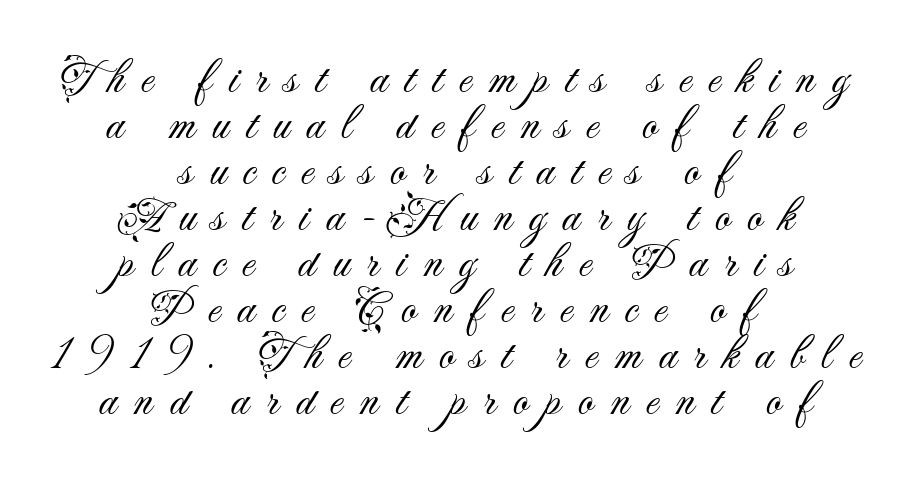
The image shows 47 px light sans-serif type; set centered, tight line spacing (0.98x), unusually wide letter spacing (+0.36 em), not underlined; medium stroke contrast and a small x-height.
